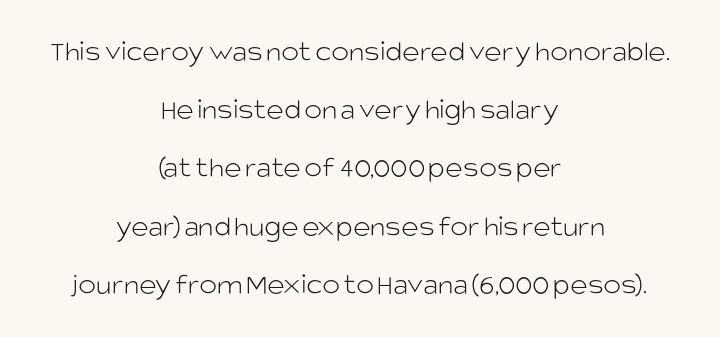
{"serif": "no", "italic": "no", "bold": "no", "weight": "light", "width": "normal", "stroke_contrast": "low", "x_height": "large", "monospaced": "no", "underline": "no", "align": "center", "line_spacing": "loose", "line_spacing_ratio": 1.94, "letter_spacing": "normal", "letter_spacing_em": 0.0, "glyph_px": 30}
